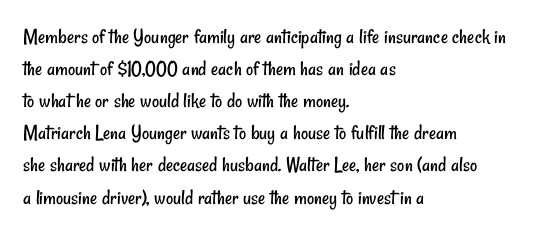
{"bold": "no", "underline": "no", "align": "left", "line_spacing": "normal", "line_spacing_ratio": 1.46, "letter_spacing": "normal", "letter_spacing_em": 0.0, "glyph_px": 22}
